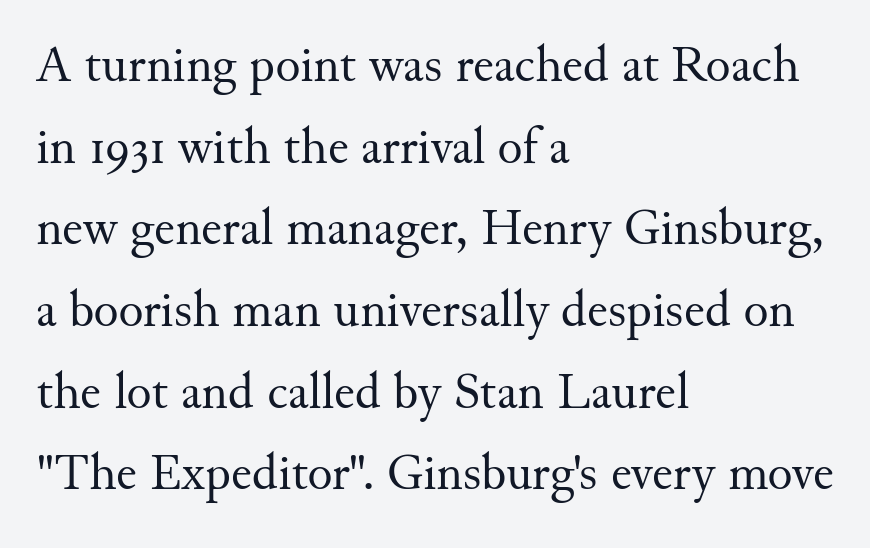
Q: Is the text bold? A: No.
Q: Is the text italic (slanted)? A: No, it is upright.
Q: Is the typeface a serif or a sans-serif typeface? A: Serif.
Q: Is the text underlined? A: No.
Q: How is the paragraph aligned? A: Left-aligned.
Q: Is the spacing between letters normal or unusually wide? A: Normal.
Q: Is the spacing between lines tight, normal or loose? A: Normal.
Q: Width (condensed, normal, or wide)? A: Normal.
Q: Stroke contrast? A: Medium.
Q: x-height? A: Small.
Q: Monospaced? A: No.
